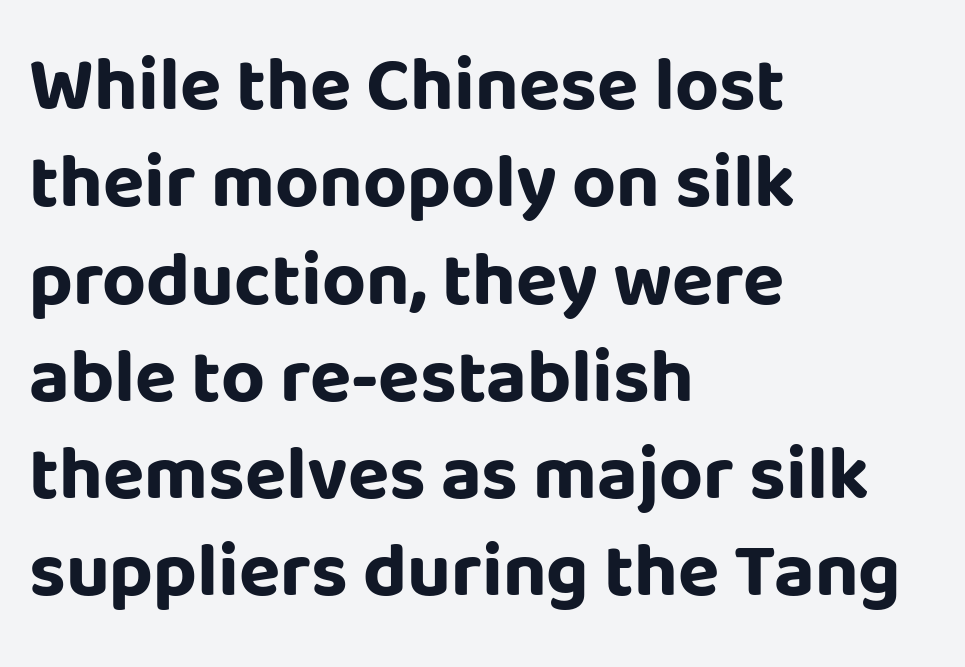
Q: Is the text bold? A: Yes.
Q: Is the text italic (slanted)? A: No, it is upright.
Q: Is the typeface a serif or a sans-serif typeface? A: Sans-serif.
Q: Is the text underlined? A: No.
Q: How is the paragraph aligned? A: Left-aligned.
Q: Is the spacing between letters normal or unusually wide? A: Normal.
Q: Is the spacing between lines tight, normal or loose? A: Normal.
Q: Width (condensed, normal, or wide)? A: Normal.
Q: Stroke contrast? A: Low.
Q: x-height? A: Large.
Q: Monospaced? A: No.
